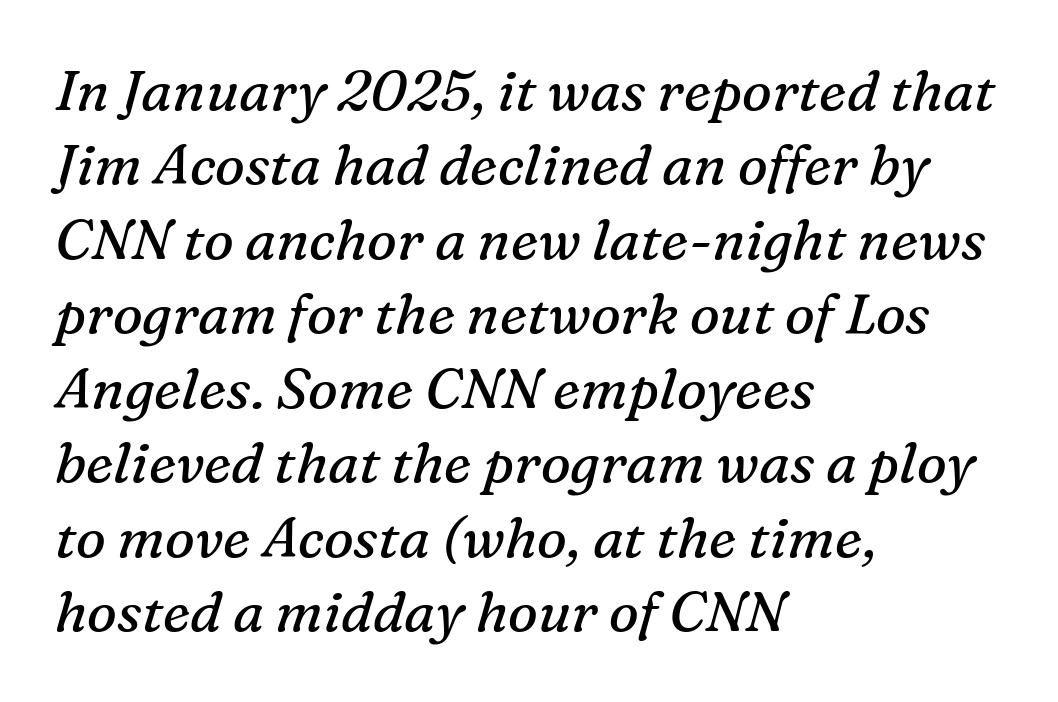
Q: Is the text bold? A: No.
Q: Is the text italic (slanted)? A: Yes, it leans right by about 16 degrees.
Q: Is the typeface a serif or a sans-serif typeface? A: Serif.
Q: Is the text underlined? A: No.
Q: How is the paragraph aligned? A: Left-aligned.
Q: Is the spacing between letters normal or unusually wide? A: Normal.
Q: Is the spacing between lines tight, normal or loose? A: Normal.
Q: Width (condensed, normal, or wide)? A: Normal.
Q: Stroke contrast? A: Medium.
Q: x-height? A: Medium.
Q: Monospaced? A: No.
